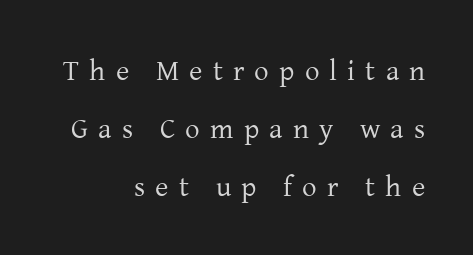
The image shows 29 px regular-weight serif type, upright; set right-aligned, loose line spacing (2.0x), unusually wide letter spacing (+0.35 em), not underlined; low stroke contrast and a medium x-height.
